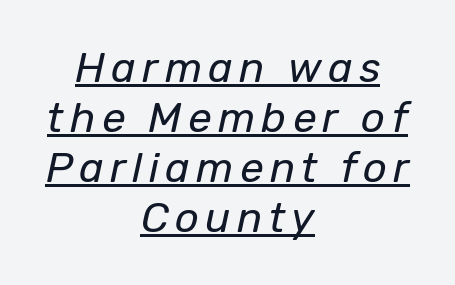
The image shows 42 px regular-weight type, italic (leaning right); set centered, line spacing 1.19x, underlined; low stroke contrast and a medium x-height.
